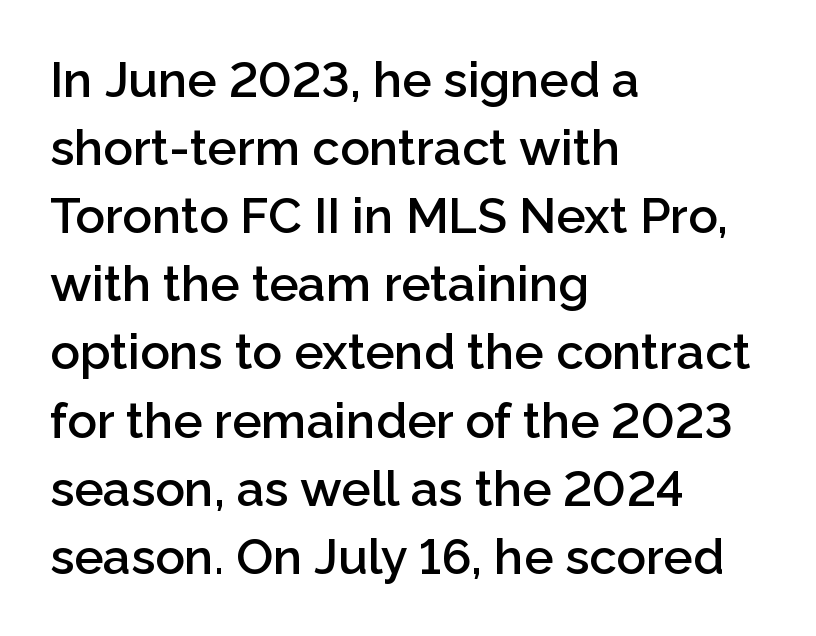
{"serif": "no", "italic": "no", "bold": "semi", "weight": "semibold", "width": "normal", "stroke_contrast": "low", "x_height": "medium", "monospaced": "no", "underline": "no", "align": "left", "line_spacing": "normal", "line_spacing_ratio": 1.39, "letter_spacing": "normal", "letter_spacing_em": 0.0, "glyph_px": 49}
